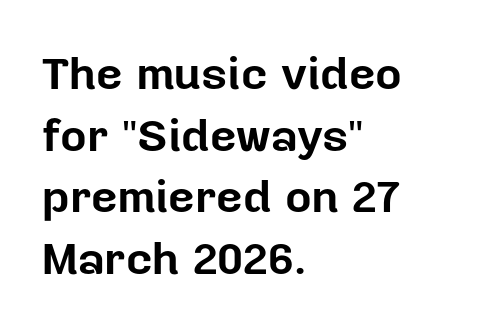
Q: Is the text bold? A: Yes.
Q: Is the text italic (slanted)? A: No, it is upright.
Q: Is the typeface a serif or a sans-serif typeface? A: Sans-serif.
Q: Is the text underlined? A: No.
Q: How is the paragraph aligned? A: Left-aligned.
Q: Is the spacing between letters normal or unusually wide? A: Normal.
Q: Is the spacing between lines tight, normal or loose? A: Normal.
Q: Width (condensed, normal, or wide)? A: Normal.
Q: Stroke contrast? A: Low.
Q: x-height? A: Medium.
Q: Monospaced? A: No.
